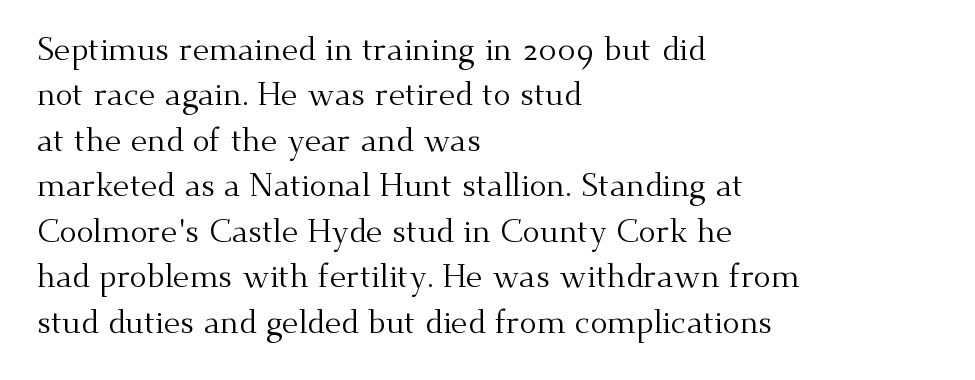
The image shows 32 px regular-weight serif type, upright; set left-aligned, normal line spacing (1.42x), normal letter spacing, not underlined; medium stroke contrast and a small x-height.
